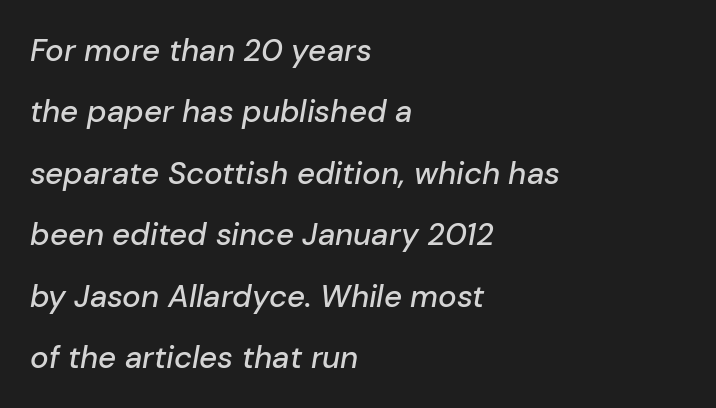
Q: Is the text italic (slanted)? A: Yes, it leans right by about 10 degrees.
Q: Is the text underlined? A: No.
Q: How is the paragraph aligned? A: Left-aligned.
Q: Is the spacing between letters normal or unusually wide? A: Normal.
Q: Is the spacing between lines tight, normal or loose? A: Loose.
Q: Width (condensed, normal, or wide)? A: Normal.
Q: Stroke contrast? A: Low.
Q: x-height? A: Medium.
Q: Monospaced? A: No.
